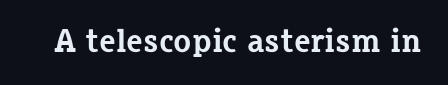
{"serif": "yes", "italic": "no", "bold": "yes", "weight": "bold", "width": "normal", "stroke_contrast": "low", "x_height": "medium", "monospaced": "no", "underline": "no", "letter_spacing": "normal", "letter_spacing_em": 0.0, "glyph_px": 33}
